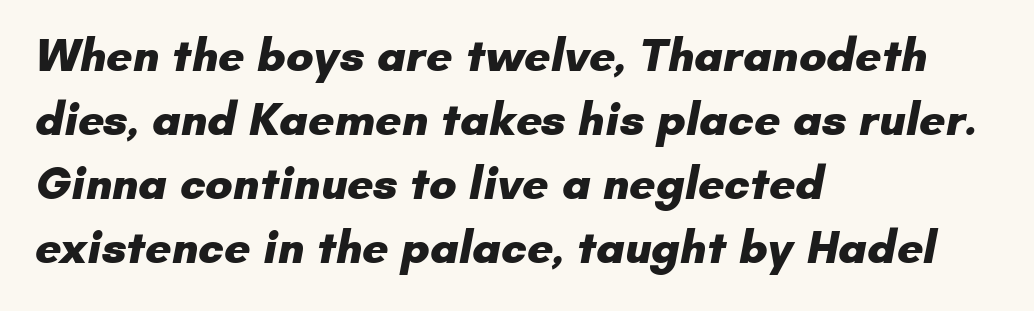
{"serif": "no", "bold": "yes", "weight": "heavy", "width": "normal", "stroke_contrast": "low", "x_height": "small", "monospaced": "no", "underline": "no", "align": "left", "line_spacing": "normal", "line_spacing_ratio": 1.39, "letter_spacing": "normal", "letter_spacing_em": 0.0, "glyph_px": 46}
